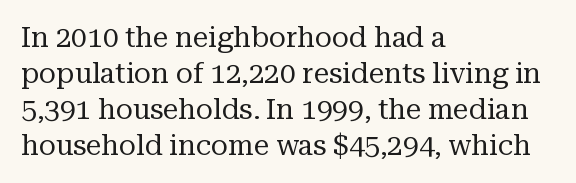
The letters advance in unequal steps, a hallmark of proportional type. Summary of weight: not heavy and not bold. This rendering employs a face with finishing strokes, i.e., a serif. Style check: upright. A typesetter would call this leading conventional body-copy spacing.
